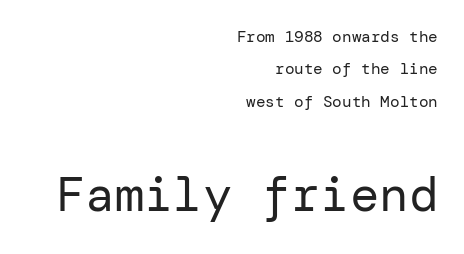
What's the leading like? Stretched, with rows far apart. A quiet, ordinary-to-light weight characterises the typeface. Tracking here is standard; glyphs follow each other at the usual distance. The space beneath each line is pristine and unruled.
